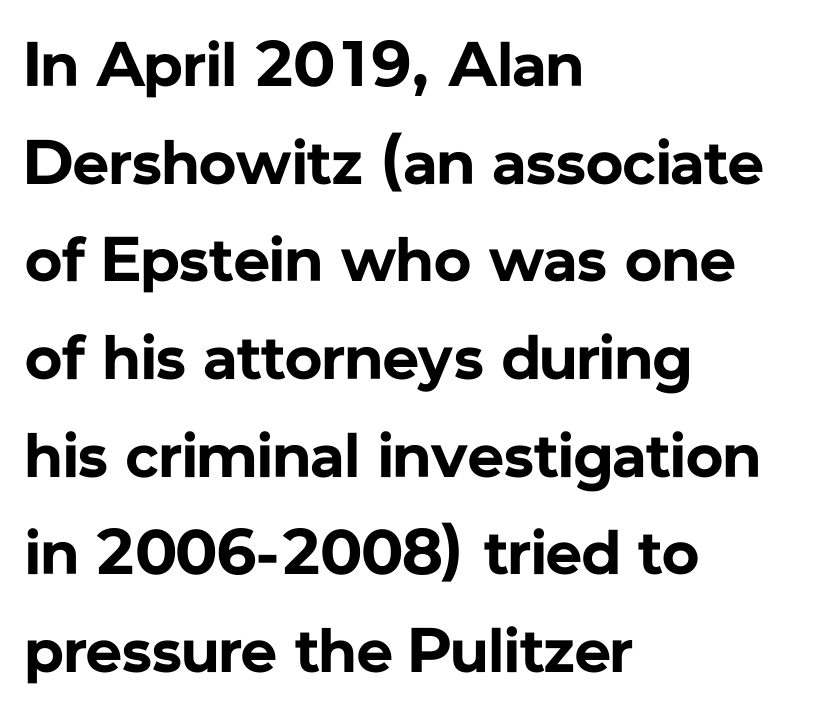
What's the leading like? Ordinary, nothing unusual. Set as a true bold cut, around the 700 mark. Only glyphs here, with clear space below each row. Caption: multi-line text, flush left, ragged right.
